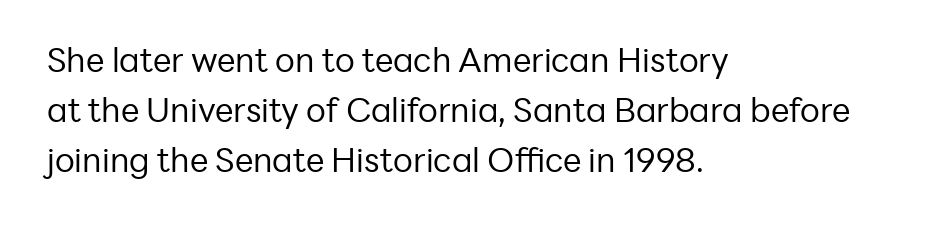
Letters have the restrained weight of plain body copy at most. Examine the stroke ends and you'll find no serifs. What's the leading like? Ordinary, nothing unusual. Spacing verdict: proportional, widths tailored to each character.
